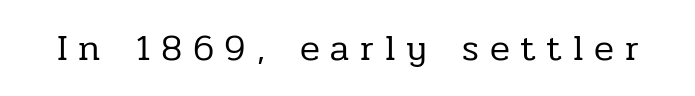
The image shows 37 px regular-weight serif type, upright; set unusually wide letter spacing (+0.29 em), not underlined; low stroke contrast and a medium x-height.
